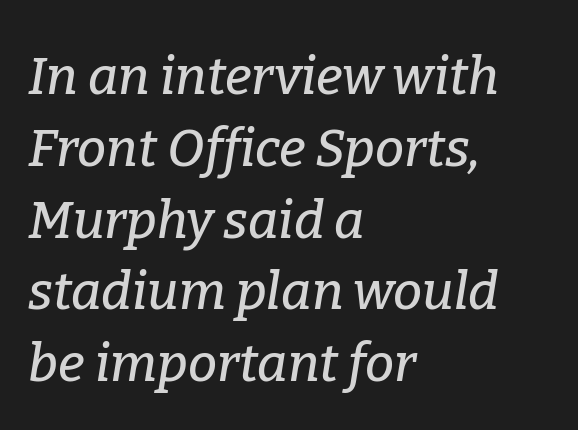
The image shows 52 px serif type, italic (leaning right); set left-aligned, normal line spacing (1.38x), normal letter spacing, not underlined; low stroke contrast and a medium x-height.
